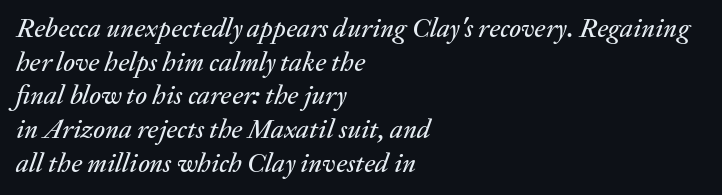
The passage shown is not underscored anywhere. Standard letterfit; no display-style spreading of the glyphs. Leftover space on each line is placed entirely after the last word. Italic? Definitely — the glyphs are oblique. Vertical spacing — default.
